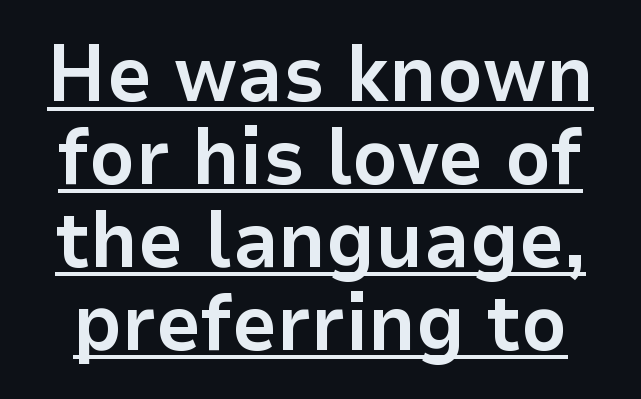
Q: Is the text bold? A: Yes.
Q: Is the text italic (slanted)? A: No, it is upright.
Q: Is the typeface a serif or a sans-serif typeface? A: Sans-serif.
Q: Is the text underlined? A: Yes.
Q: Is the spacing between letters normal or unusually wide? A: Normal.
Q: Is the spacing between lines tight, normal or loose? A: Tight.
Q: Width (condensed, normal, or wide)? A: Normal.
Q: Stroke contrast? A: Low.
Q: x-height? A: Medium.
Q: Monospaced? A: No.
